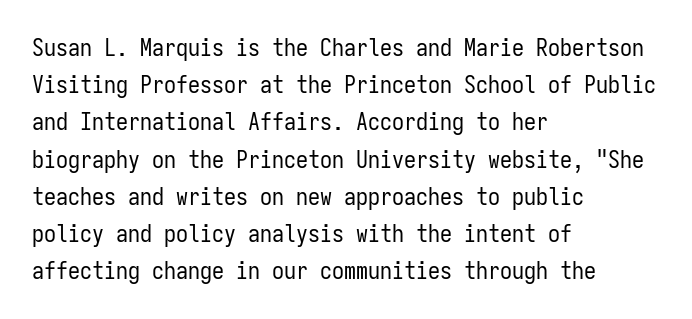
The image shows 24 px text type, upright; set left-aligned, normal line spacing (1.55x), normal letter spacing, not underlined.
